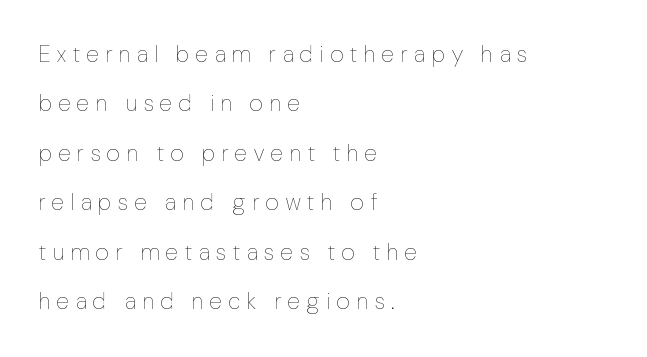
{"italic": "no", "bold": "no", "underline": "no", "align": "left", "line_spacing": "loose", "line_spacing_ratio": 2.15, "letter_spacing": "wide", "letter_spacing_em": 0.31, "glyph_px": 23}
